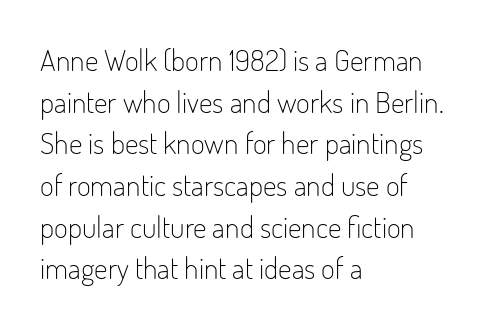
{"serif": "no", "italic": "no", "bold": "no", "weight": "light", "width": "condensed", "stroke_contrast": "low", "x_height": "small", "monospaced": "no", "underline": "no", "align": "left", "line_spacing": "normal", "line_spacing_ratio": 1.39, "letter_spacing": "normal", "letter_spacing_em": 0.0, "glyph_px": 30}
